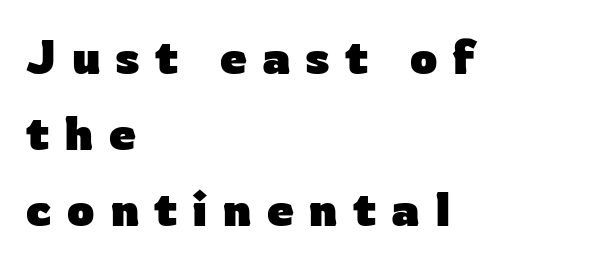
The image shows 48 px heavy sans-serif type, upright; set left-aligned, normal line spacing (1.58x), unusually wide letter spacing (+0.31 em), not underlined; low stroke contrast and a medium x-height.
